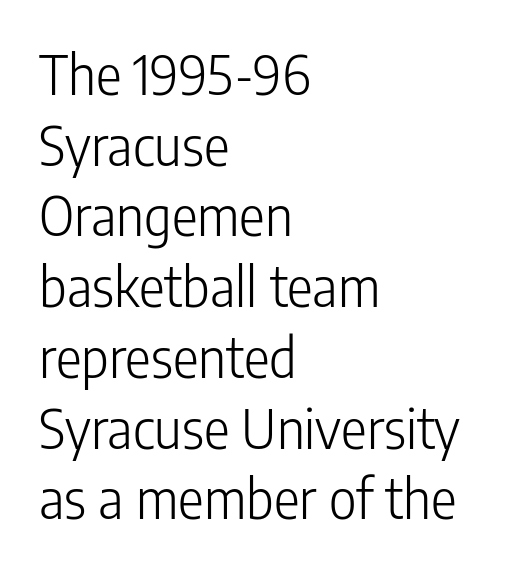
Q: Is the text bold? A: No.
Q: Is the text italic (slanted)? A: No, it is upright.
Q: Is the typeface a serif or a sans-serif typeface? A: Sans-serif.
Q: Is the text underlined? A: No.
Q: How is the paragraph aligned? A: Left-aligned.
Q: Is the spacing between letters normal or unusually wide? A: Normal.
Q: Is the spacing between lines tight, normal or loose? A: Normal.
Q: Width (condensed, normal, or wide)? A: Condensed.
Q: Stroke contrast? A: Low.
Q: x-height? A: Medium.
Q: Monospaced? A: No.
